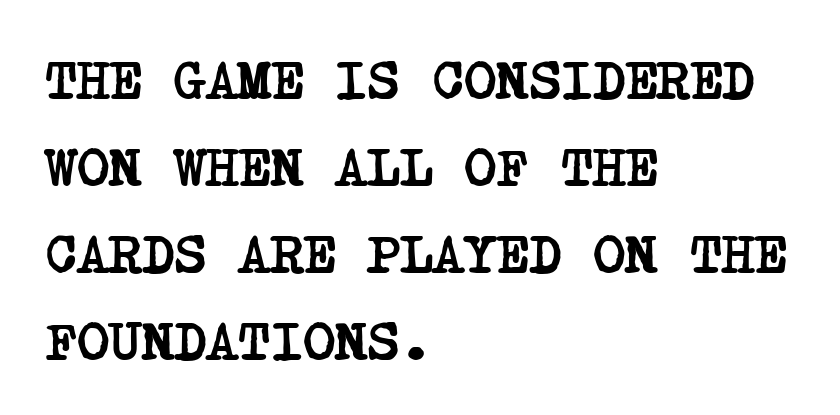
{"serif": "yes", "bold": "yes", "weight": "semibold", "width": "condensed", "stroke_contrast": "low", "x_height": "large", "underline": "no", "align": "left", "line_spacing": "normal", "line_spacing_ratio": 1.58, "letter_spacing": "normal", "letter_spacing_em": 0.0, "glyph_px": 55}
